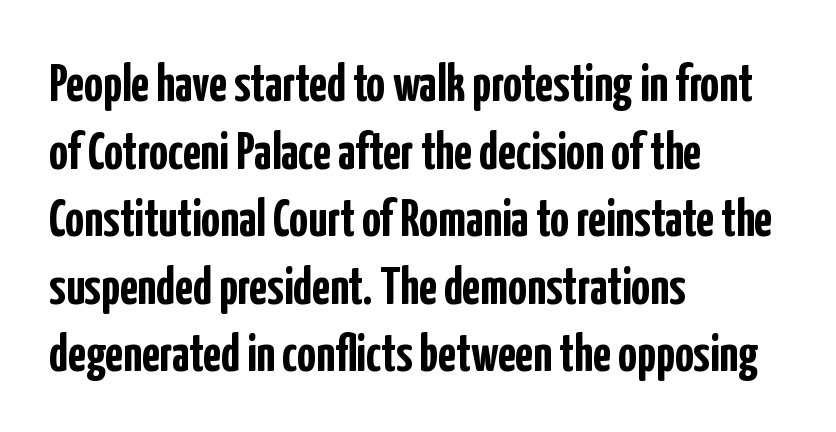
Q: Is the text bold? A: Yes.
Q: Is the text italic (slanted)? A: No, it is upright.
Q: Is the typeface a serif or a sans-serif typeface? A: Sans-serif.
Q: Is the text underlined? A: No.
Q: How is the paragraph aligned? A: Left-aligned.
Q: Is the spacing between letters normal or unusually wide? A: Normal.
Q: Is the spacing between lines tight, normal or loose? A: Normal.
Q: Width (condensed, normal, or wide)? A: Condensed.
Q: Stroke contrast? A: Low.
Q: x-height? A: Medium.
Q: Monospaced? A: No.
